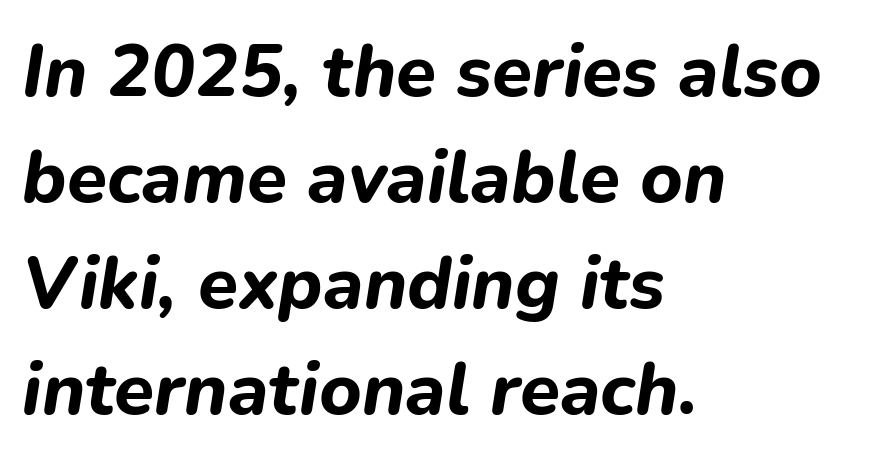
The image shows 73 px bold type, italic (leaning right); set left-aligned, normal line spacing (1.45x), normal letter spacing, not underlined; low stroke contrast and a medium x-height.
